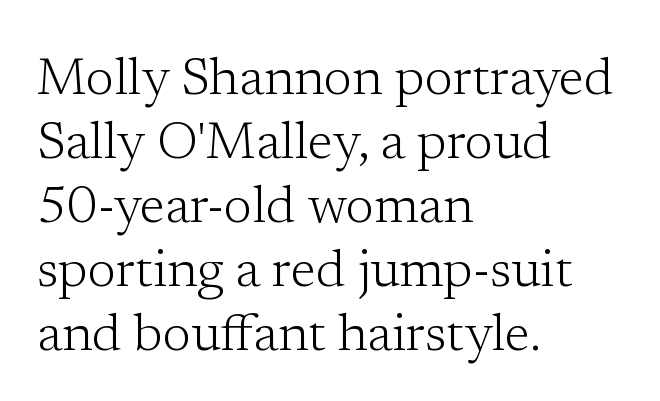
{"serif": "yes", "italic": "no", "bold": "no", "weight": "light", "width": "normal", "stroke_contrast": "low", "x_height": "medium", "monospaced": "no", "underline": "no", "align": "left", "line_spacing_ratio": 1.23, "letter_spacing": "normal", "letter_spacing_em": 0.0, "glyph_px": 52}
